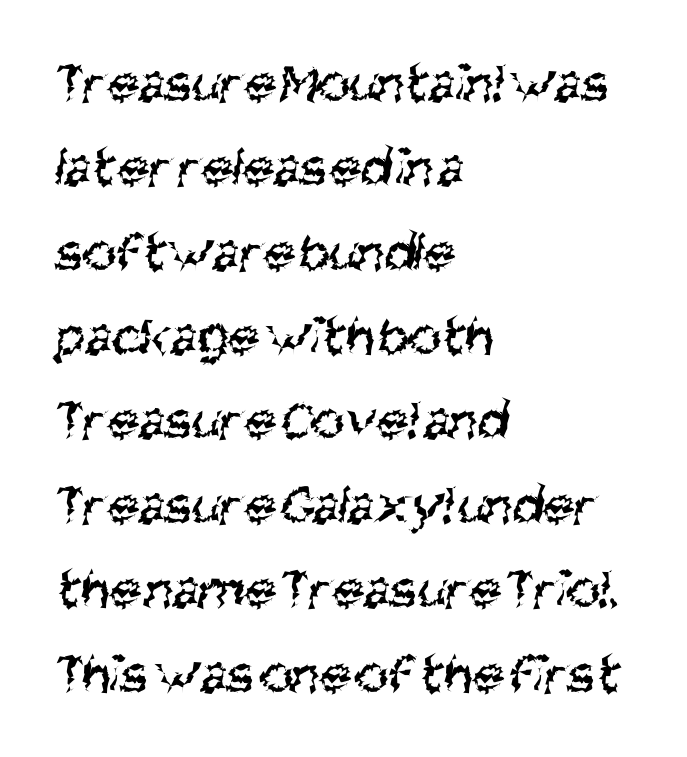
{"serif": "no", "bold": "no", "weight": "regular", "width": "condensed", "stroke_contrast": "medium", "x_height": "large", "monospaced": "no", "underline": "no", "align": "left", "line_spacing": "normal", "line_spacing_ratio": 1.48, "letter_spacing": "normal", "letter_spacing_em": 0.0, "glyph_px": 57}
